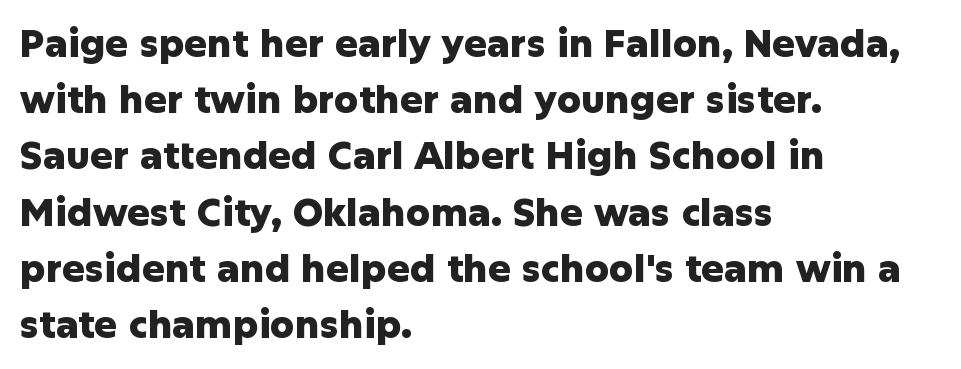
The image shows 38 px heavy sans-serif type, upright; set left-aligned, normal line spacing (1.48x), normal letter spacing, not underlined; low stroke contrast and a medium x-height.
